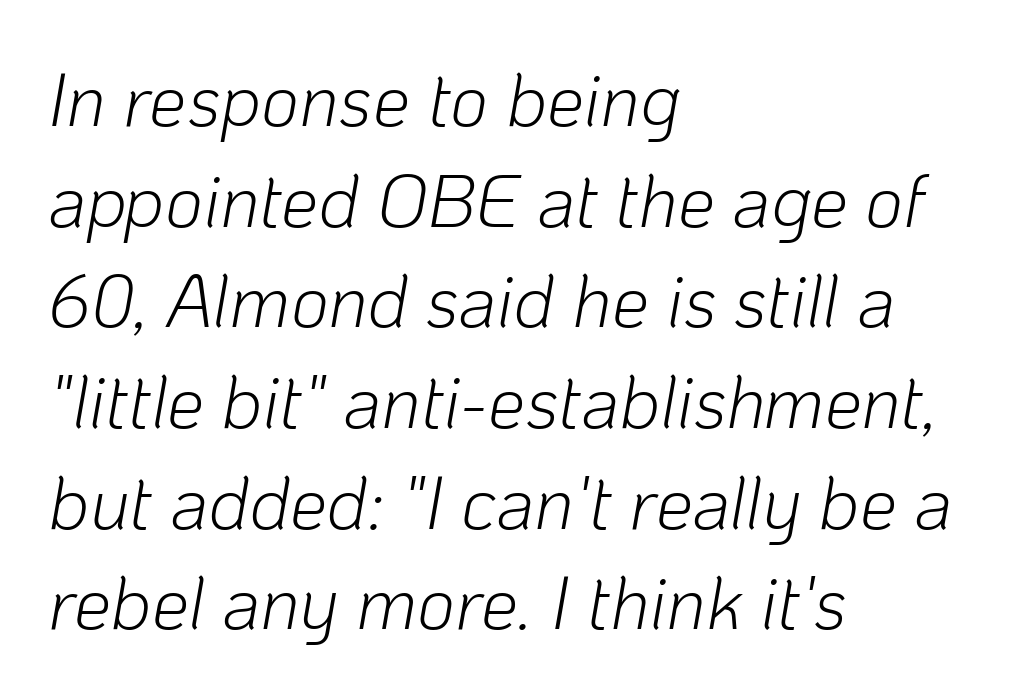
{"italic": "yes", "lean": "right", "slant_degrees": 10, "bold": "no", "weight": "light", "width": "normal", "stroke_contrast": "low", "x_height": "medium", "monospaced": "no", "underline": "no", "align": "left", "line_spacing": "normal", "line_spacing_ratio": 1.36, "letter_spacing": "normal", "letter_spacing_em": 0.0, "glyph_px": 74}
